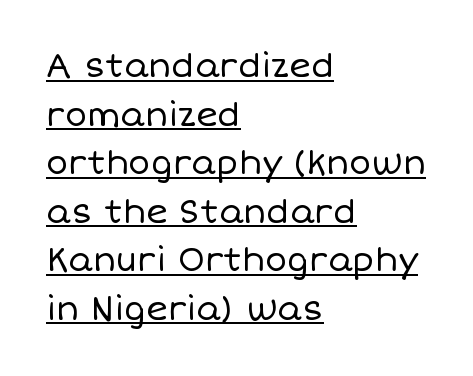
Q: Is the text bold? A: No.
Q: Is the text italic (slanted)? A: No, it is upright.
Q: Is the text underlined? A: Yes.
Q: How is the paragraph aligned? A: Left-aligned.
Q: Is the spacing between letters normal or unusually wide? A: Normal.
Q: Is the spacing between lines tight, normal or loose? A: Normal.
Q: Width (condensed, normal, or wide)? A: Normal.
Q: Stroke contrast? A: Low.
Q: x-height? A: Large.
Q: Monospaced? A: No.
